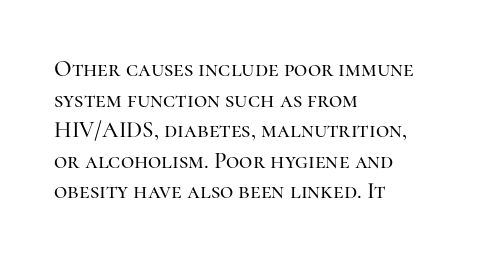
Q: Is the text italic (slanted)? A: No, it is upright.
Q: Is the text underlined? A: No.
Q: How is the paragraph aligned? A: Left-aligned.
Q: Is the spacing between letters normal or unusually wide? A: Normal.
Q: Is the spacing between lines tight, normal or loose? A: Normal.
